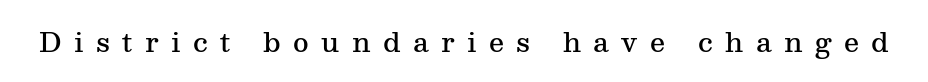
The image shows 27 px text type, upright; set unusually wide letter spacing (+0.46 em), not underlined.
